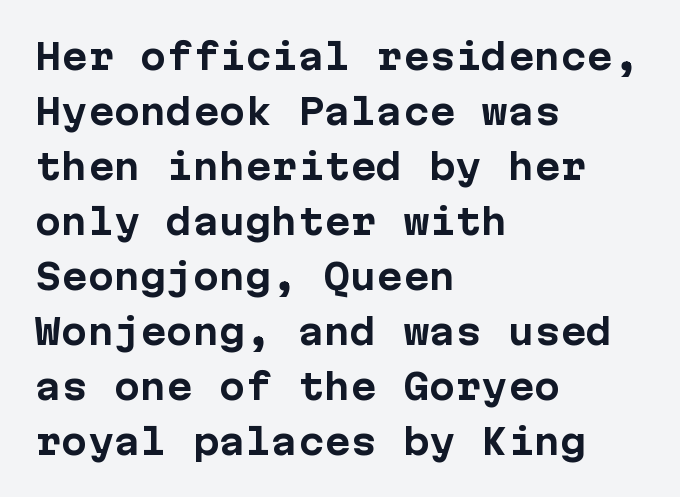
Here the glyphs are tracked normally, forming tight word shapes. The setting favours the left margin, as ordinary paragraphs usually do. How would I describe the line gaps? Plain and ordinary. The lettering stays uniformly vertical, giving the passage a roman look. Weight check: bold — yes, fully. Clear beneath every line of the passage.
